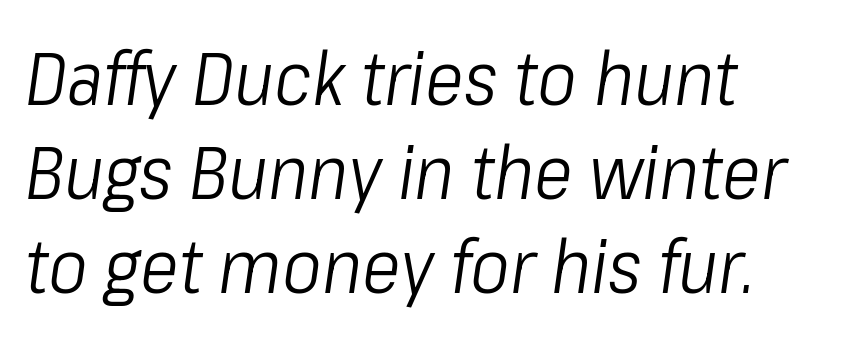
The image shows 74 px light, condensed type, italic (leaning right); set left-aligned, normal line spacing (1.27x), normal letter spacing, not underlined; low stroke contrast and a medium x-height.
